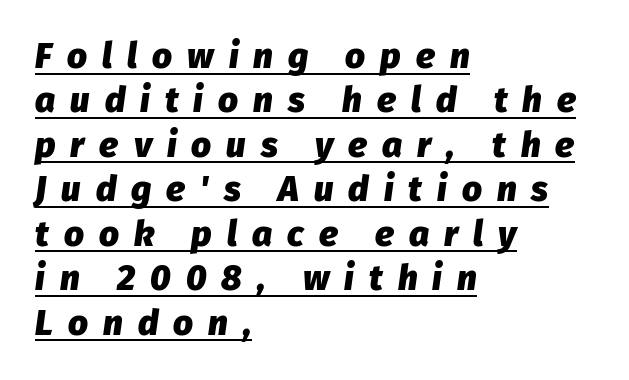
Q: Is the text bold? A: Yes.
Q: Is the text italic (slanted)? A: Yes, it leans right by about 8 degrees.
Q: Is the text underlined? A: Yes.
Q: How is the paragraph aligned? A: Left-aligned.
Q: Is the spacing between letters normal or unusually wide? A: Unusually wide.
Q: Is the spacing between lines tight, normal or loose? A: Normal.
Q: Width (condensed, normal, or wide)? A: Normal.
Q: Stroke contrast? A: Low.
Q: x-height? A: Medium.
Q: Monospaced? A: No.
